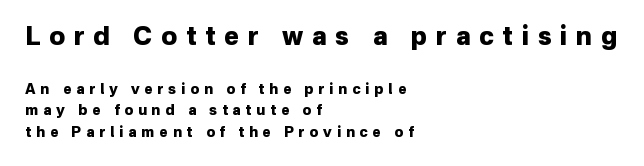
Stroke thickness is high; the sample reads as a true bold. Each row of text sits above clean, open space. Quick note: interline space is typical. Which chunk is bigger? The first one — the top block dwarfs the bottom. Ascenders rise straight up at ninety degrees. Between one letter and the next there's a generous, obvious gap.
